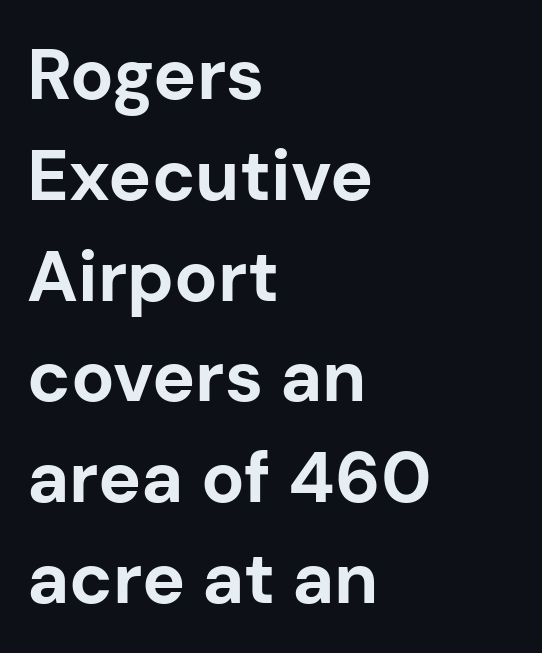
Rendered with straight, roman letterforms. Short and long lines alike share a common starting point at left. Letterform terminals end flat and unadorned throughout the passage. The passage shown stacks its lines at a standard gap. These lines carry a lot of weight — the face is fully bold. Clear beneath every line of the passage.
